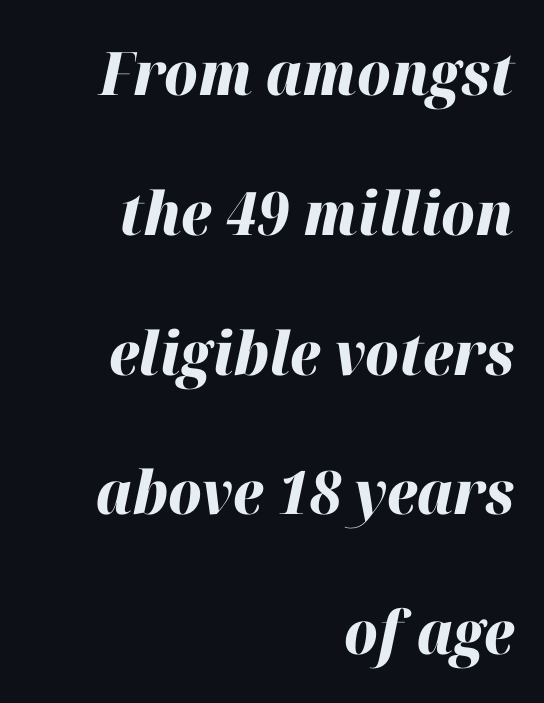
The image shows 60 px heavy type, italic (leaning right); set right-aligned, loose line spacing (2.33x), normal letter spacing, not underlined; high stroke contrast and a medium x-height.
